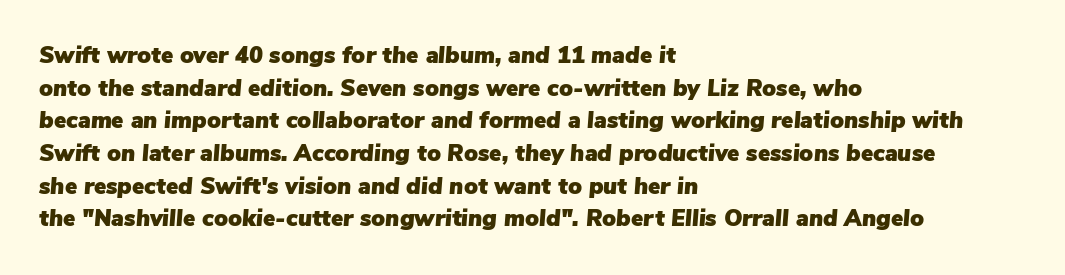
Leading: standard. These lines keep a tight, regular rhythm from letter to letter. A typesetter would mark this as italic. Clear beneath every line of the passage.
